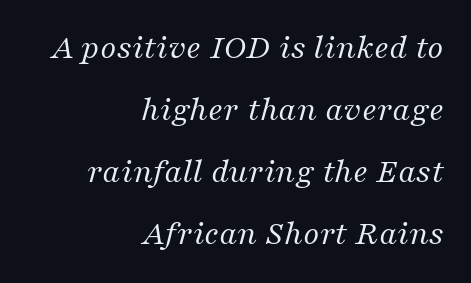
Q: Is the text bold? A: No.
Q: Is the text italic (slanted)? A: Yes, it leans right by about 16 degrees.
Q: Is the typeface a serif or a sans-serif typeface? A: Serif.
Q: Is the text underlined? A: No.
Q: How is the paragraph aligned? A: Right-aligned.
Q: Is the spacing between letters normal or unusually wide? A: Normal.
Q: Width (condensed, normal, or wide)? A: Normal.
Q: Stroke contrast? A: Medium.
Q: x-height? A: Medium.
Q: Monospaced? A: No.
